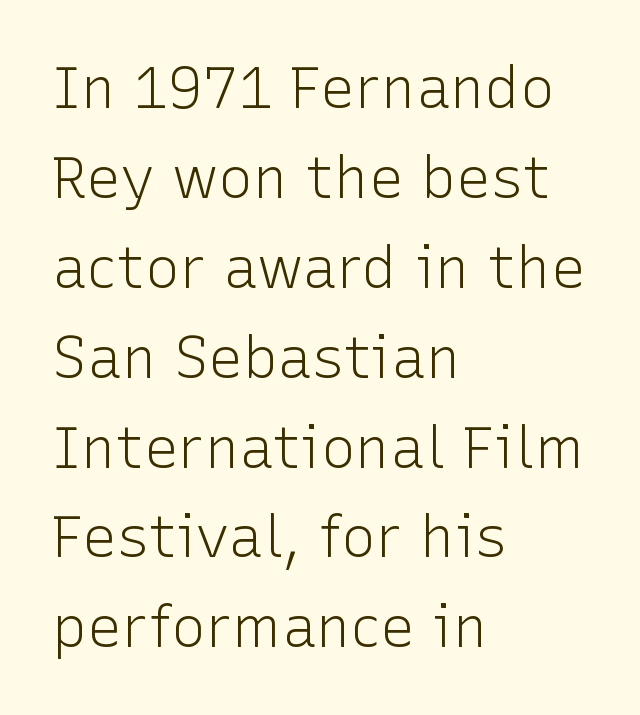
Notice how the passage keeps a crisp vertical edge on the left only. In terms of letterspacing, this is plain default setting. The strip under each line holds only bare page. Each new line begins a customary step beneath the previous one.
